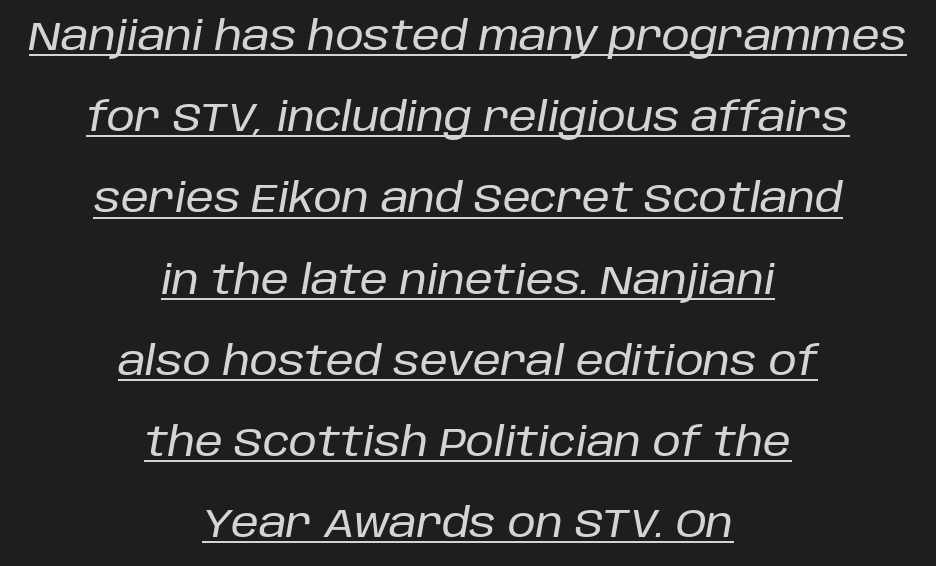
{"italic": "yes", "lean": "right", "slant_degrees": 10, "width": "normal", "stroke_contrast": "low", "x_height": "large", "monospaced": "no", "underline": "yes", "align": "center", "line_spacing": "loose", "line_spacing_ratio": 2.03, "letter_spacing": "normal", "letter_spacing_em": 0.0, "glyph_px": 40}
